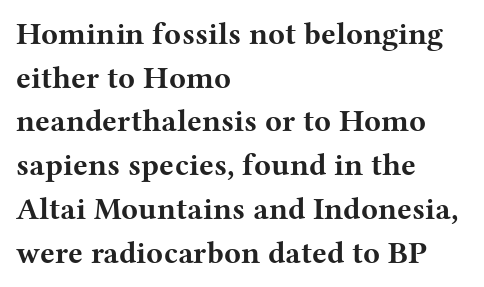
{"serif": "yes", "italic": "no", "bold": "yes", "weight": "bold", "width": "wide", "stroke_contrast": "medium", "x_height": "medium", "monospaced": "no", "underline": "no", "align": "left", "line_spacing": "normal", "line_spacing_ratio": 1.41, "letter_spacing": "normal", "letter_spacing_em": 0.0, "glyph_px": 31}
